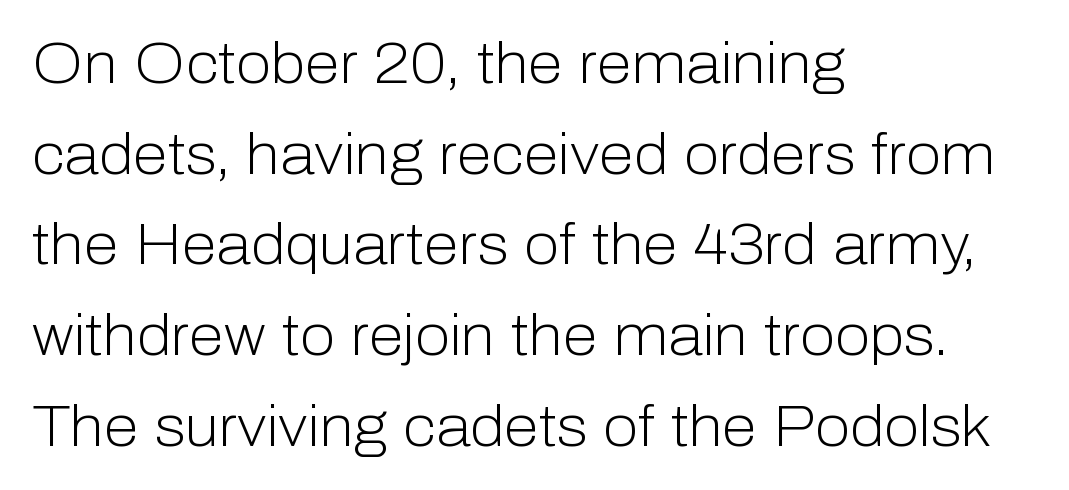
Typographically, this falls in the sans-serif category. Vertical strokes here are truly vertical. Nobody touched the tracking dial on this one. Proportional: the letters do not fall into vertical columns. Each new line begins a customary step beneath the previous one. Caption: multi-line text, flush left, ragged right.
